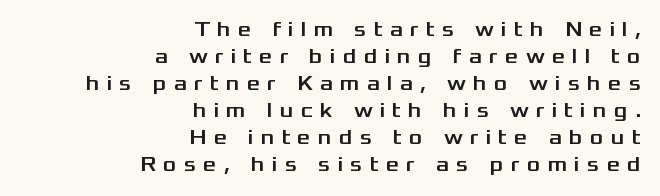
Q: Is the text italic (slanted)? A: No, it is upright.
Q: Is the text underlined? A: No.
Q: How is the paragraph aligned? A: Right-aligned.
Q: Is the spacing between letters normal or unusually wide? A: Unusually wide.
Q: Is the spacing between lines tight, normal or loose? A: Normal.
